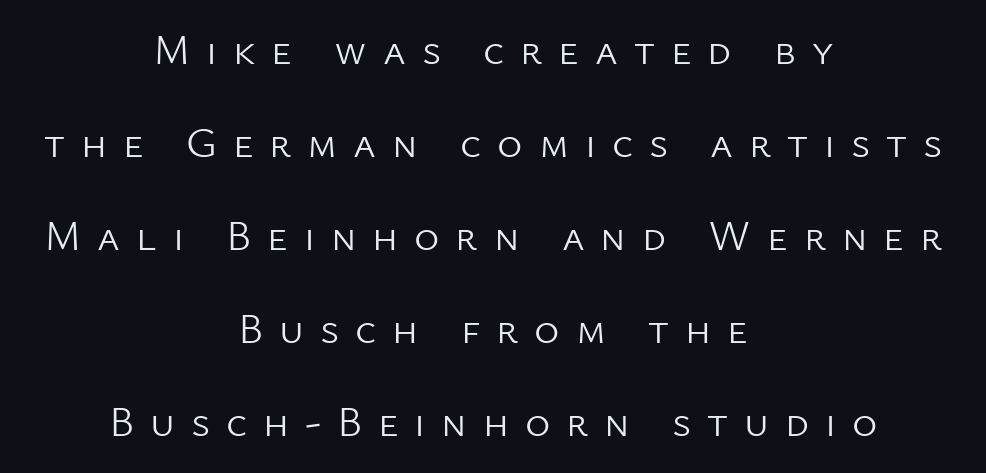
{"serif": "no", "italic": "no", "bold": "no", "weight": "light", "width": "normal", "stroke_contrast": "low", "x_height": "medium", "monospaced": "no", "underline": "no", "align": "center", "line_spacing": "loose", "line_spacing_ratio": 2.16, "letter_spacing": "wide", "letter_spacing_em": 0.37, "glyph_px": 43}
